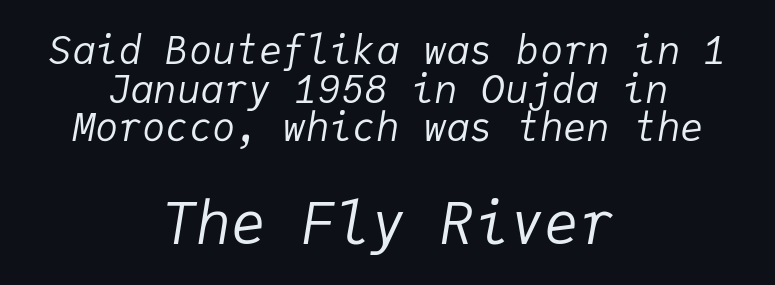
Q: Is the text bold? A: No.
Q: Is the text italic (slanted)? A: Yes, it leans right by about 9 degrees.
Q: Is the text underlined? A: No.
Q: How is the paragraph aligned? A: Centered.
Q: Is the spacing between letters normal or unusually wide? A: Normal.
Q: Is the spacing between lines tight, normal or loose? A: Tight.
Q: Which block of text is set in a larger size, the first (top) or the second (bottom)? A: The second (bottom) one.
Q: Width (condensed, normal, or wide)? A: Normal.
Q: Stroke contrast? A: Low.
Q: x-height? A: Medium.
Q: Monospaced? A: Yes.
